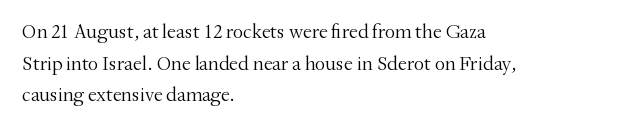
Q: Is the text bold? A: No.
Q: Is the text italic (slanted)? A: No, it is upright.
Q: Is the text underlined? A: No.
Q: How is the paragraph aligned? A: Left-aligned.
Q: Is the spacing between letters normal or unusually wide? A: Normal.
Q: Is the spacing between lines tight, normal or loose? A: Normal.
